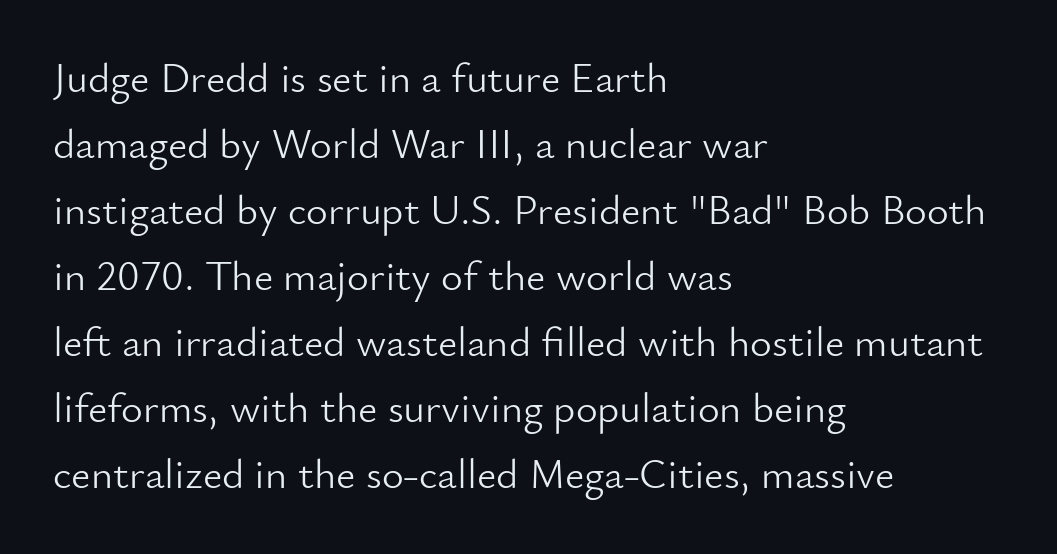
In CSS terms this would be text-align: left. Underline: absent. Letters have the restrained weight of plain body copy at most. The line texture is even and compact thanks to regular tracking.
